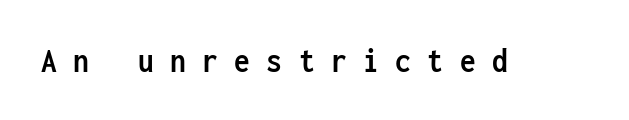
You'd pick this weight for a headline — it's a proper bold. The gaps between neighbouring characters are conspicuously large. These lines are composed in type without serifs. Descenders hang freely into open space.
